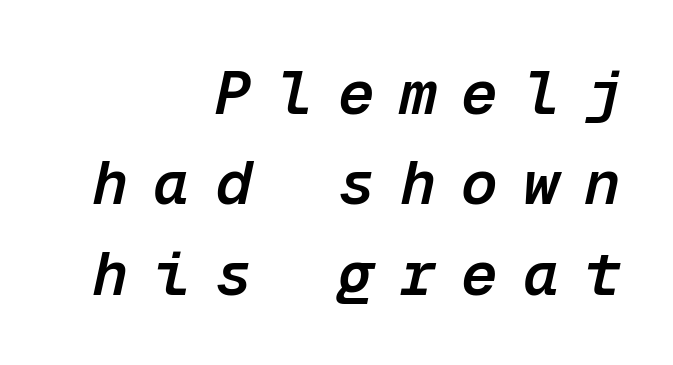
{"italic": "yes", "lean": "right", "slant_degrees": 12, "bold": "semi", "weight": "semibold", "width": "normal", "stroke_contrast": "low", "x_height": "medium", "monospaced": "yes", "underline": "no", "align": "right", "line_spacing": "normal", "line_spacing_ratio": 1.48, "letter_spacing": "wide", "letter_spacing_em": 0.41, "glyph_px": 61}
